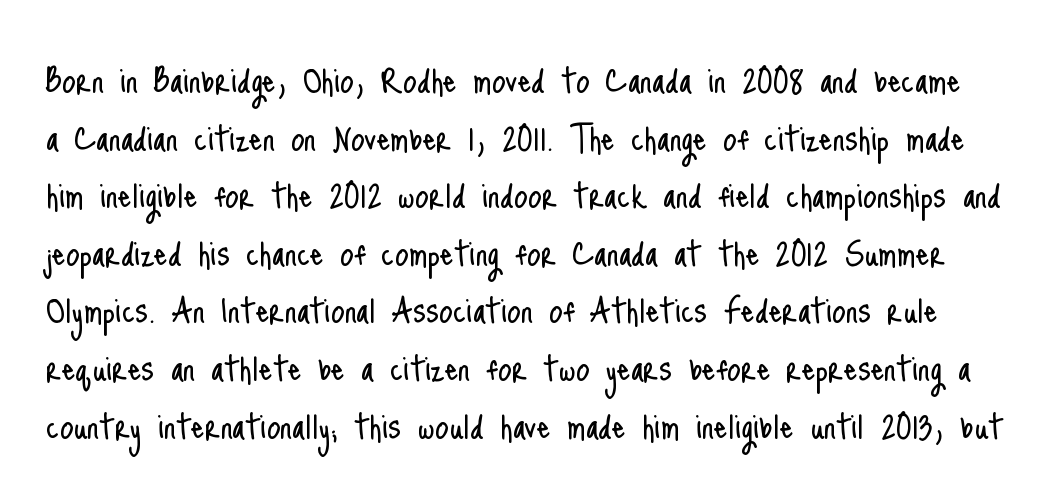
Quick note: not italic, upright. Horizontal bands of white between lines are of average thickness. Is the stroke heavy? The answer is a plain regular-or-lighter. Does extra space separate the letters? No, they use regular spacing.
